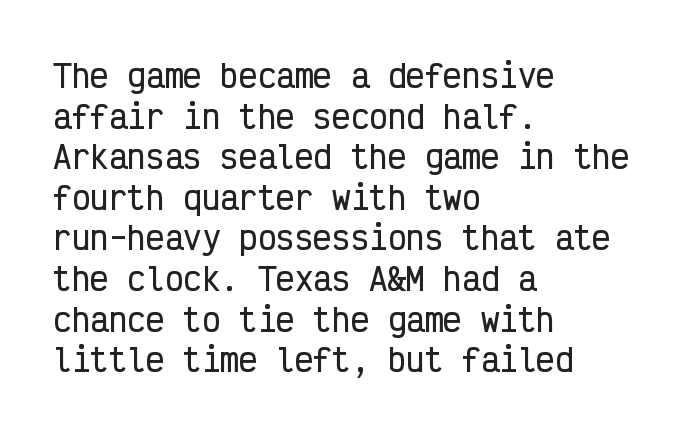
{"serif": "no", "italic": "no", "width": "condensed", "stroke_contrast": "low", "x_height": "medium", "monospaced": "yes", "underline": "no", "align": "left", "line_spacing": "normal", "line_spacing_ratio": 1.31, "letter_spacing": "normal", "letter_spacing_em": 0.0, "glyph_px": 31}
